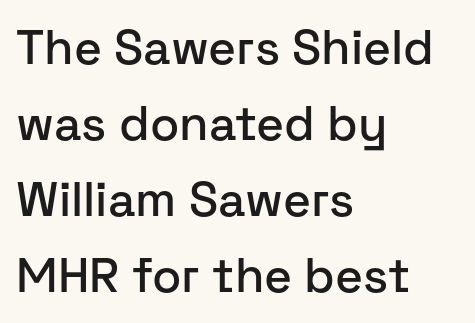
Type without underlining. Left-aligned paragraph, ragged on the right. This sample keeps an unexceptional amount of space between lines. Check where the strokes stop: nothing finishes them off — pure sans. Do the characters align in a grid? No, the font is proportional. Unlike italic type, these characters show no tilt at all.
